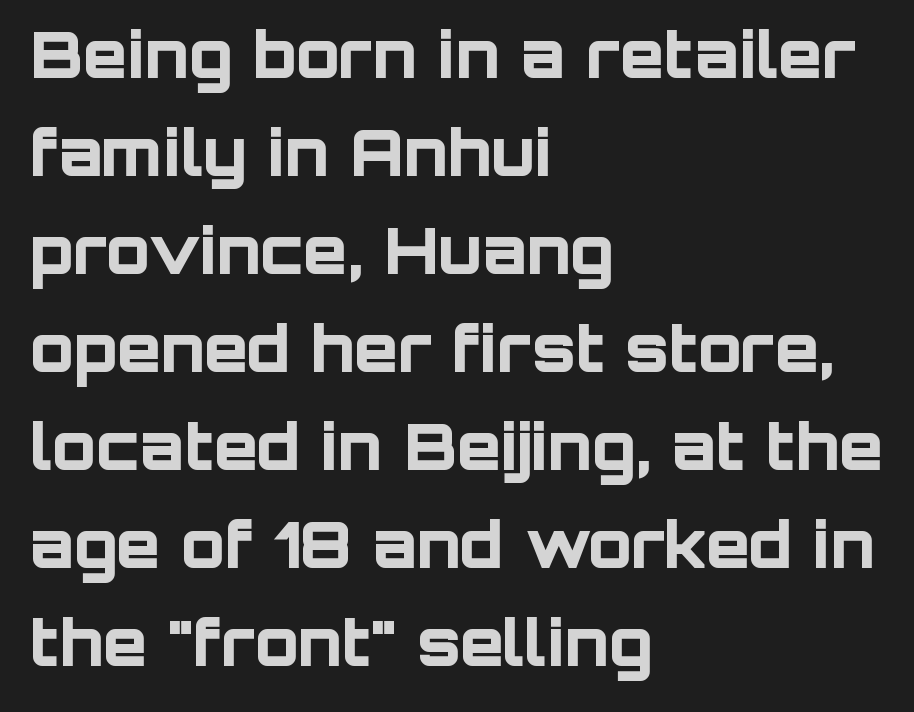
{"serif": "no", "italic": "no", "bold": "yes", "weight": "bold", "width": "normal", "stroke_contrast": "low", "x_height": "large", "monospaced": "no", "underline": "no", "align": "left", "line_spacing": "normal", "line_spacing_ratio": 1.53, "letter_spacing": "normal", "letter_spacing_em": 0.0, "glyph_px": 64}
